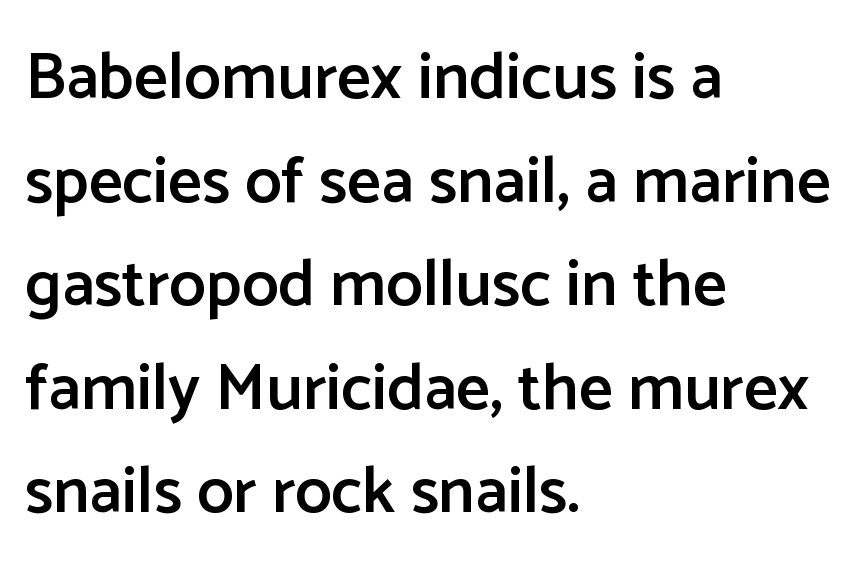
The image shows 66 px semibold sans-serif type, upright; set left-aligned, normal line spacing (1.57x), normal letter spacing, not underlined; low stroke contrast and a medium x-height.
